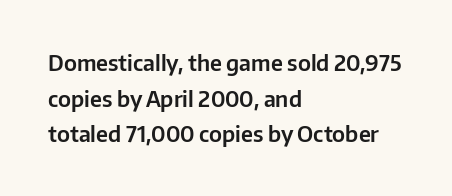
Q: Is the text italic (slanted)? A: No, it is upright.
Q: Is the text underlined? A: No.
Q: How is the paragraph aligned? A: Left-aligned.
Q: Is the spacing between letters normal or unusually wide? A: Normal.
Q: Is the spacing between lines tight, normal or loose? A: Normal.
